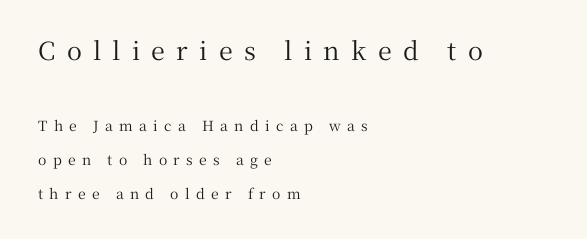
Q: Is the text italic (slanted)? A: No, it is upright.
Q: Is the text underlined? A: No.
Q: How is the paragraph aligned? A: Left-aligned.
Q: Is the spacing between letters normal or unusually wide? A: Unusually wide.
Q: Is the spacing between lines tight, normal or loose? A: Loose.
Q: Which block of text is set in a larger size, the first (top) or the second (bottom)? A: The first (top) one.
